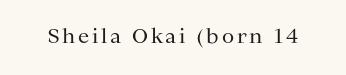
The type sits square on the baseline with zero lean. The strip under each line holds only bare page. Is the stroke heavy? The answer is a plain regular-or-lighter.
